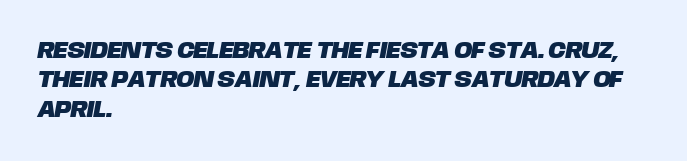
The passage shown has conventional tracking throughout. The zone under the glyphs is completely vacant. Alignment: flush left.
